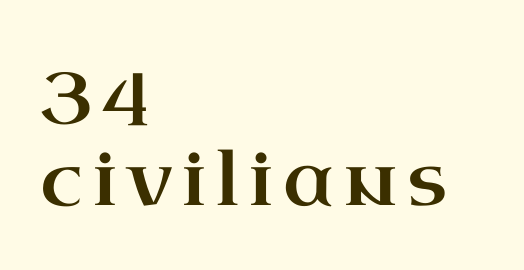
Looks like regular typesetting: each glyph gets only the width it needs. Alignment: flush left. When letters stand straight like this, we call the style roman or upright. The glyphs in this specimen are seriffed. Rule under the text: the space is simply empty.
